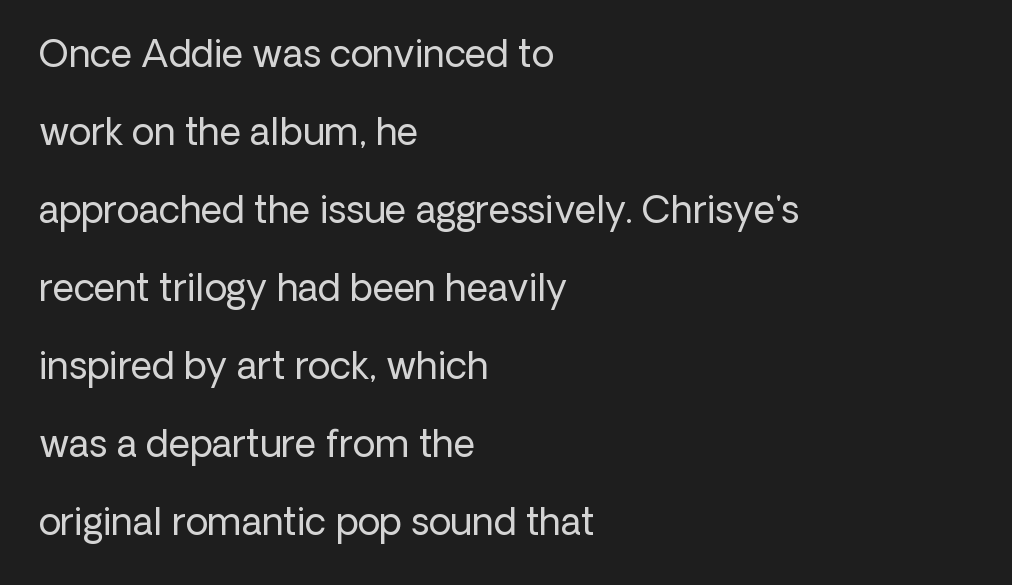
Q: Is the text bold? A: No.
Q: Is the text italic (slanted)? A: No, it is upright.
Q: Is the typeface a serif or a sans-serif typeface? A: Sans-serif.
Q: Is the text underlined? A: No.
Q: How is the paragraph aligned? A: Left-aligned.
Q: Is the spacing between letters normal or unusually wide? A: Normal.
Q: Is the spacing between lines tight, normal or loose? A: Loose.
Q: Width (condensed, normal, or wide)? A: Normal.
Q: Stroke contrast? A: Low.
Q: x-height? A: Medium.
Q: Monospaced? A: No.
